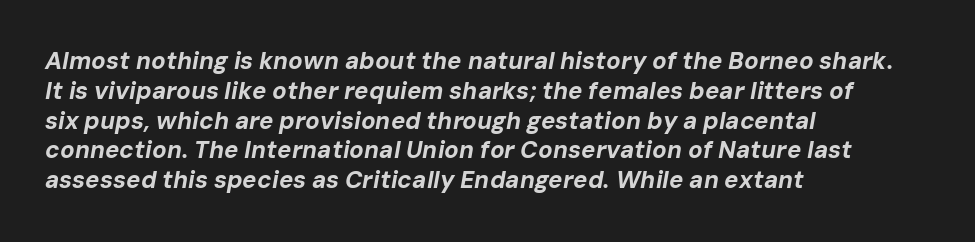
Q: Is the text bold? A: Yes.
Q: Is the text italic (slanted)? A: Yes, it leans right by about 10 degrees.
Q: Is the text underlined? A: No.
Q: How is the paragraph aligned? A: Left-aligned.
Q: Is the spacing between letters normal or unusually wide? A: Normal.
